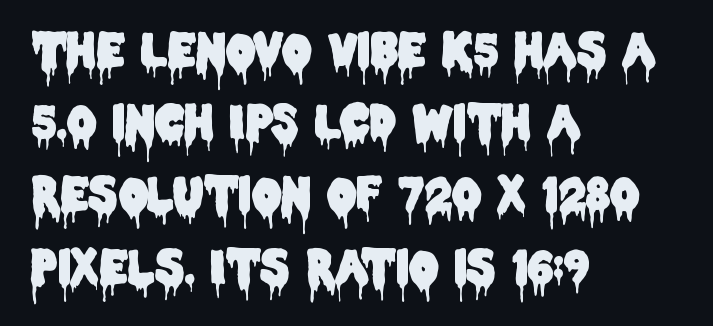
Designer's note — italics off, roman on. The setting favours the left margin, as ordinary paragraphs usually do. Unmarked baselines from the first word to the last. The typeface chosen for these lines omits serifs. The rendering uses a moderate line-height, typical for paragraphs. Here the glyphs are tracked normally, forming tight word shapes.
